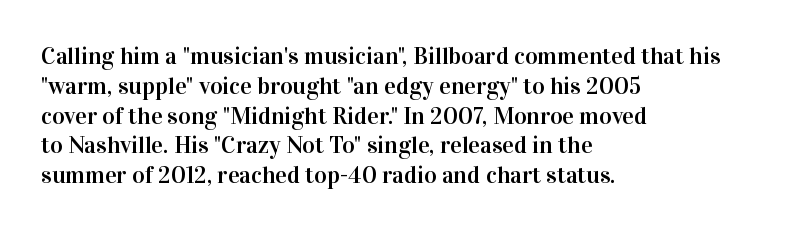
Q: Is the text italic (slanted)? A: No, it is upright.
Q: Is the text underlined? A: No.
Q: How is the paragraph aligned? A: Left-aligned.
Q: Is the spacing between letters normal or unusually wide? A: Normal.
